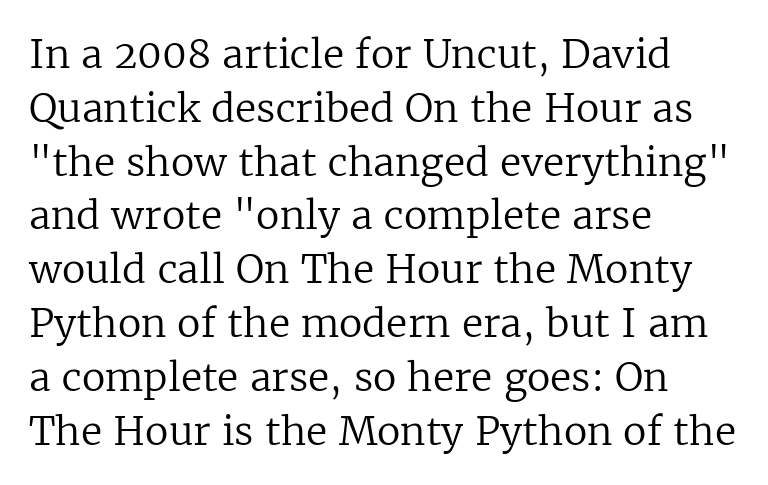
Q: Is the text bold? A: No.
Q: Is the text italic (slanted)? A: No, it is upright.
Q: Is the typeface a serif or a sans-serif typeface? A: Serif.
Q: Is the text underlined? A: No.
Q: How is the paragraph aligned? A: Left-aligned.
Q: Is the spacing between letters normal or unusually wide? A: Normal.
Q: Is the spacing between lines tight, normal or loose? A: Normal.
Q: Width (condensed, normal, or wide)? A: Normal.
Q: Stroke contrast? A: Low.
Q: x-height? A: Medium.
Q: Monospaced? A: No.
